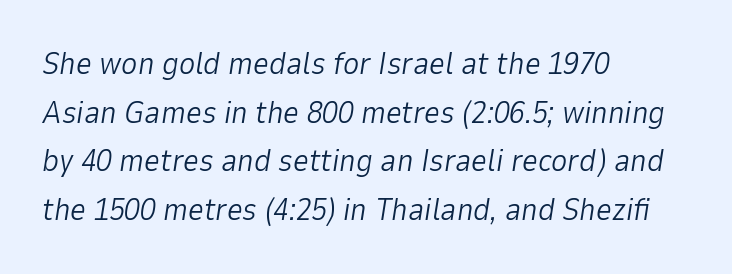
Nobody drew a line under any word here. Each letter keeps its own natural width here, so spacing adapts to shape. The gaps between neighbouring characters are ordinary and unremarkable. Observe the lean: these are italic letterforms. The passage shown stacks its lines at a standard gap.
